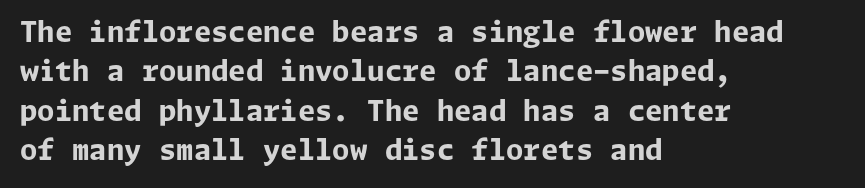
The image shows 28 px bold sans-serif type, upright; set left-aligned, normal line spacing (1.41x), normal letter spacing, not underlined; low stroke contrast and a medium x-height.
